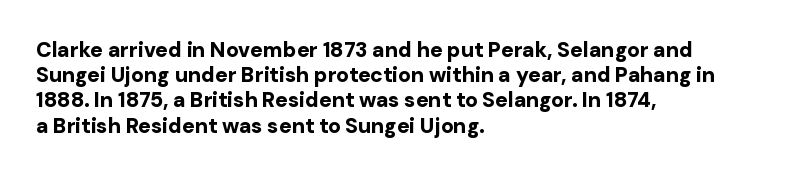
{"italic": "no", "bold": "yes", "underline": "no", "align": "left", "line_spacing_ratio": 1.2, "letter_spacing": "normal", "letter_spacing_em": 0.0, "glyph_px": 21}
